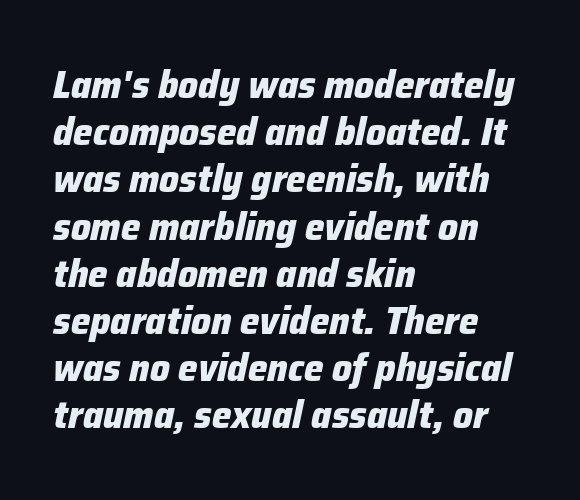
Q: Is the text bold? A: Yes.
Q: Is the text italic (slanted)? A: Yes, it leans right by about 12 degrees.
Q: Is the text underlined? A: No.
Q: How is the paragraph aligned? A: Left-aligned.
Q: Is the spacing between letters normal or unusually wide? A: Normal.
Q: Width (condensed, normal, or wide)? A: Normal.
Q: Stroke contrast? A: Low.
Q: x-height? A: Medium.
Q: Monospaced? A: No.
